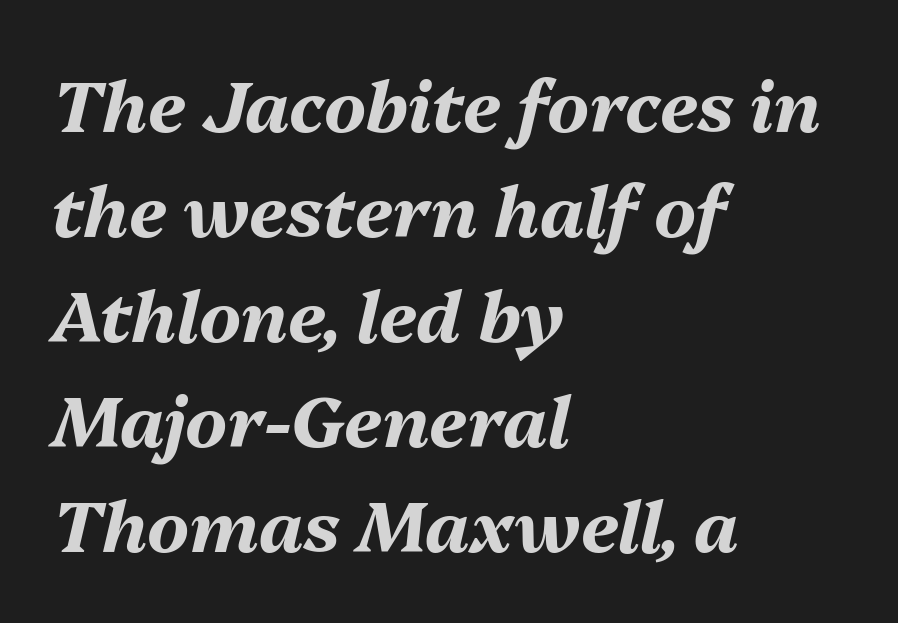
Q: Is the text bold? A: Yes.
Q: Is the text italic (slanted)? A: Yes, it leans right by about 13 degrees.
Q: Is the text underlined? A: No.
Q: How is the paragraph aligned? A: Left-aligned.
Q: Is the spacing between letters normal or unusually wide? A: Normal.
Q: Is the spacing between lines tight, normal or loose? A: Normal.
Q: Width (condensed, normal, or wide)? A: Normal.
Q: Stroke contrast? A: Medium.
Q: x-height? A: Medium.
Q: Monospaced? A: No.
